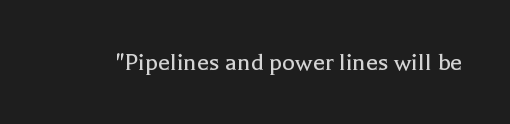
The image shows 27 px text type, upright; set normal letter spacing, not underlined.
